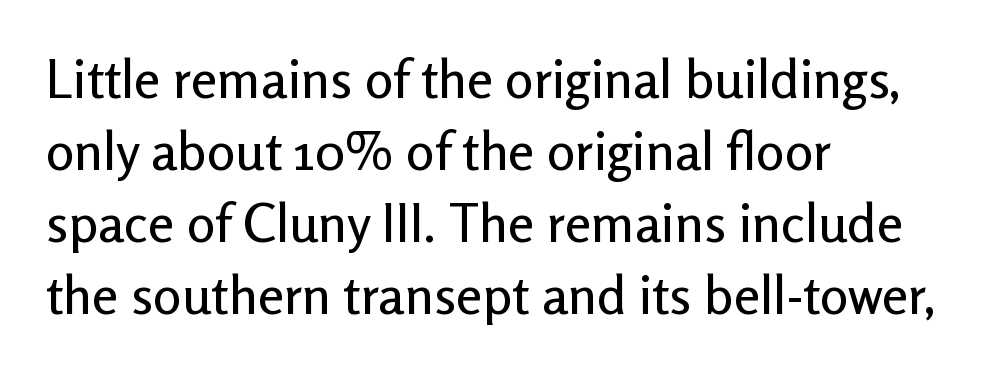
The image shows 53 px sans-serif type, upright; set left-aligned, normal line spacing (1.36x), normal letter spacing, not underlined; low stroke contrast and a medium x-height.
